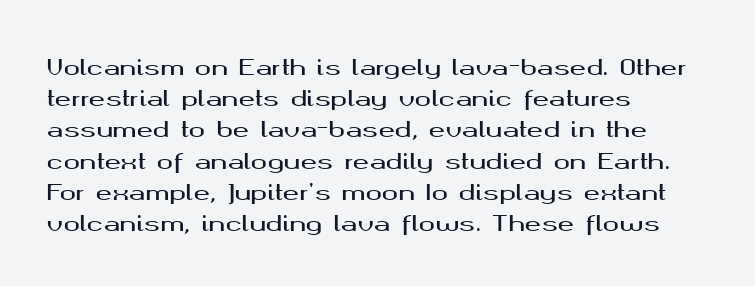
{"italic": "no", "underline": "no", "align": "left", "line_spacing": "normal", "line_spacing_ratio": 1.42, "letter_spacing": "normal", "letter_spacing_em": 0.0, "glyph_px": 22}
